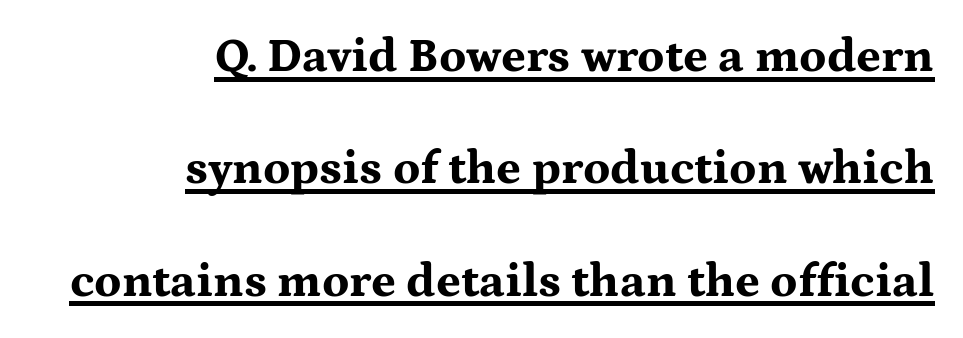
Q: Is the text bold? A: Yes.
Q: Is the text italic (slanted)? A: No, it is upright.
Q: Is the typeface a serif or a sans-serif typeface? A: Serif.
Q: Is the text underlined? A: Yes.
Q: How is the paragraph aligned? A: Right-aligned.
Q: Is the spacing between letters normal or unusually wide? A: Normal.
Q: Is the spacing between lines tight, normal or loose? A: Loose.
Q: Width (condensed, normal, or wide)? A: Wide.
Q: Stroke contrast? A: Medium.
Q: x-height? A: Medium.
Q: Monospaced? A: No.
